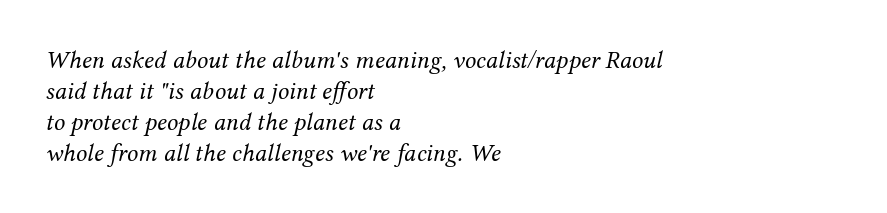
{"italic": "yes", "lean": "right", "slant_degrees": 12, "bold": "no", "underline": "no", "align": "left", "line_spacing_ratio": 1.24, "letter_spacing": "normal", "letter_spacing_em": 0.0, "glyph_px": 25}
